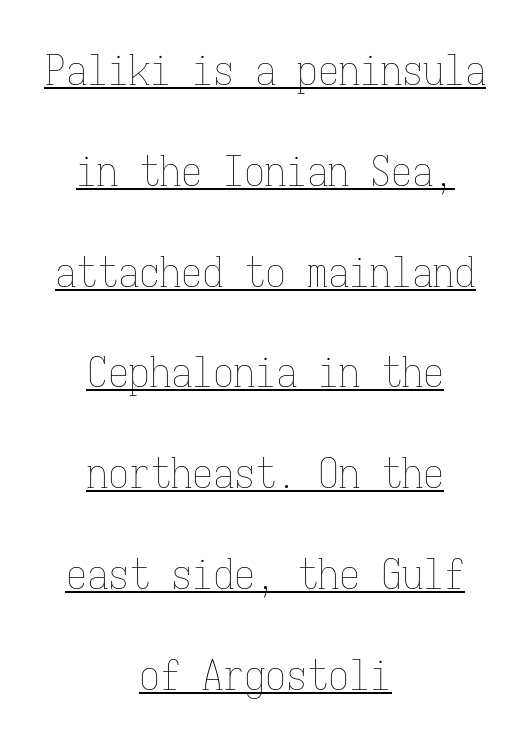
Counters stay open thanks to moderate or lighter strokes. The rendering uses a large line-height, opening up the rows. You could count columns in this text — the font is strictly monospaced. The passage shown has conventional tracking throughout.
